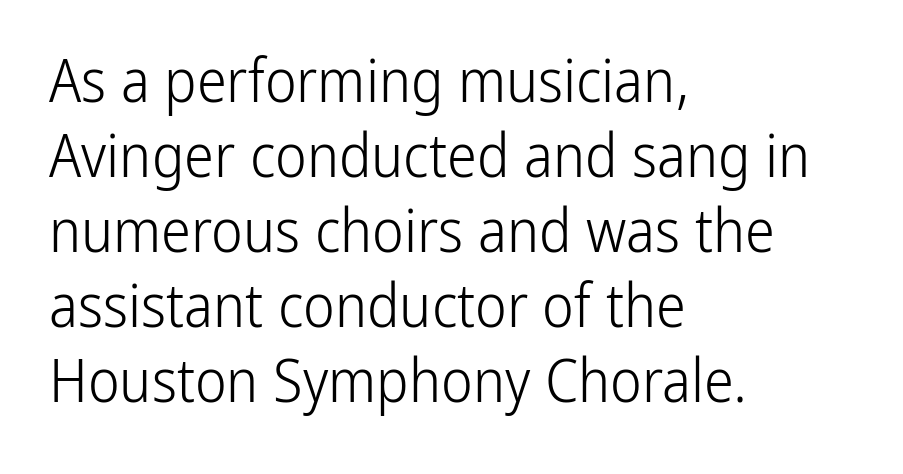
Q: Is the text bold? A: No.
Q: Is the text italic (slanted)? A: No, it is upright.
Q: Is the typeface a serif or a sans-serif typeface? A: Sans-serif.
Q: Is the text underlined? A: No.
Q: How is the paragraph aligned? A: Left-aligned.
Q: Is the spacing between letters normal or unusually wide? A: Normal.
Q: Is the spacing between lines tight, normal or loose? A: Normal.
Q: Width (condensed, normal, or wide)? A: Condensed.
Q: Stroke contrast? A: Low.
Q: x-height? A: Medium.
Q: Monospaced? A: No.
